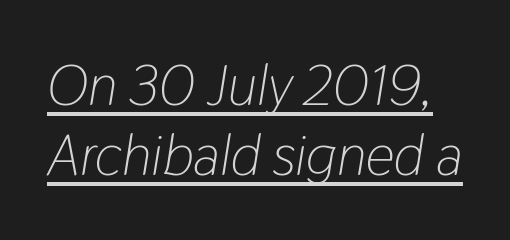
Q: Is the text bold? A: No.
Q: Is the text italic (slanted)? A: Yes, it leans right by about 9 degrees.
Q: Is the text underlined? A: Yes.
Q: Is the spacing between letters normal or unusually wide? A: Normal.
Q: Width (condensed, normal, or wide)? A: Condensed.
Q: Stroke contrast? A: Low.
Q: x-height? A: Medium.
Q: Monospaced? A: No.
